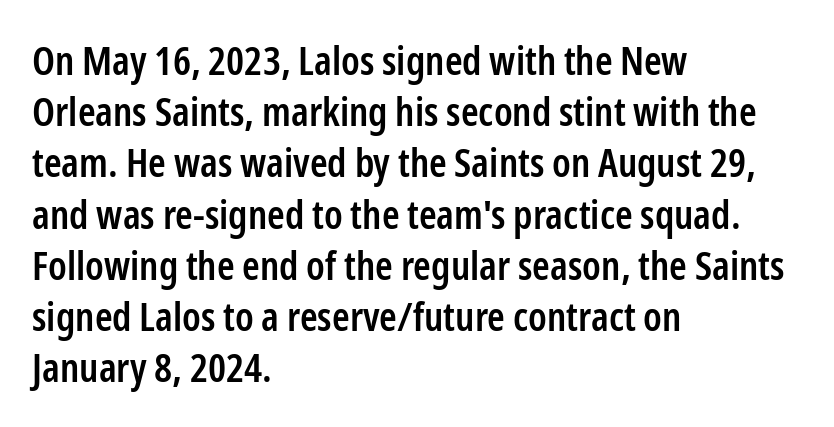
{"serif": "no", "italic": "no", "bold": "semi", "weight": "semibold", "width": "condensed", "stroke_contrast": "low", "x_height": "medium", "monospaced": "no", "underline": "no", "align": "left", "line_spacing": "normal", "line_spacing_ratio": 1.28, "letter_spacing": "normal", "letter_spacing_em": 0.0, "glyph_px": 40}
